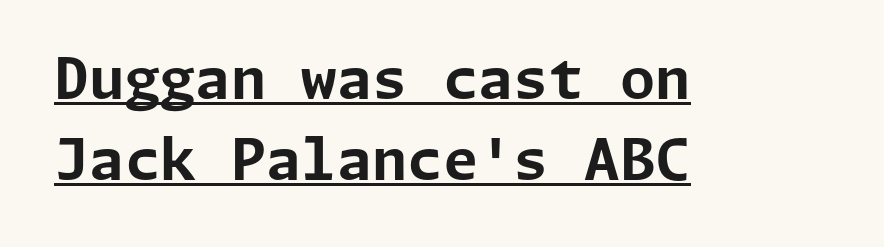
{"serif": "no", "italic": "no", "bold": "yes", "weight": "bold", "width": "normal", "stroke_contrast": "low", "x_height": "medium", "underline": "yes", "align": "left", "line_spacing": "normal", "line_spacing_ratio": 1.42, "letter_spacing": "normal", "letter_spacing_em": 0.0, "glyph_px": 57}
